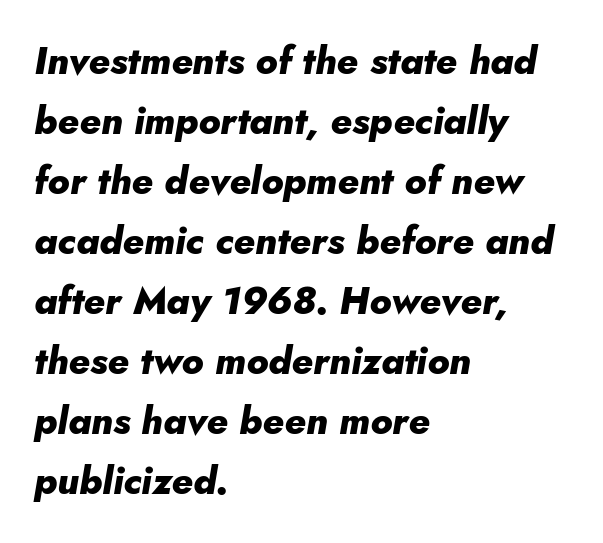
{"italic": "yes", "lean": "right", "slant_degrees": 10, "bold": "yes", "weight": "heavy", "width": "normal", "stroke_contrast": "low", "x_height": "small", "monospaced": "no", "underline": "no", "align": "left", "line_spacing": "normal", "line_spacing_ratio": 1.58, "letter_spacing": "normal", "letter_spacing_em": 0.0, "glyph_px": 38}
